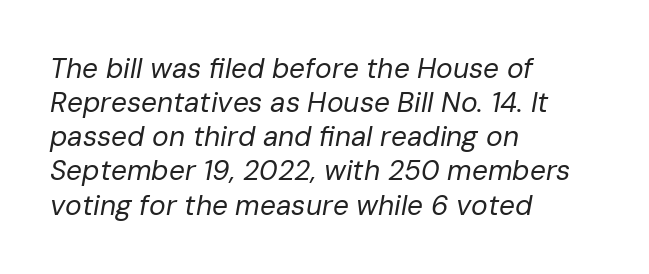
Proportional: the letters do not fall into vertical columns. Beneath every word, the page is bare. Letters have the restrained weight of plain body copy at most. If you drew a line through each stem, it would be angled.
